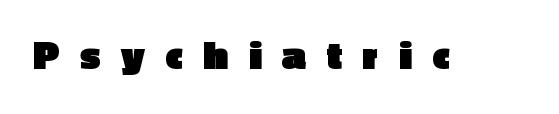
{"serif": "no", "italic": "no", "bold": "yes", "weight": "heavy", "width": "normal", "x_height": "medium", "monospaced": "no", "underline": "no", "letter_spacing": "wide", "letter_spacing_em": 0.49, "glyph_px": 43}
